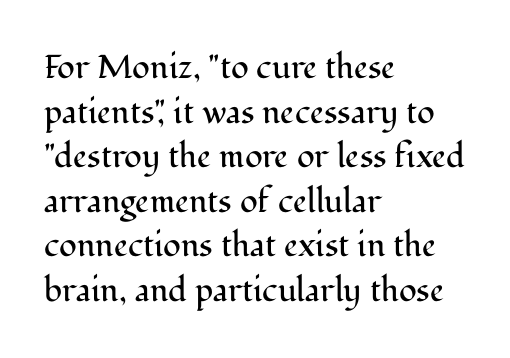
Q: Is the text bold? A: No.
Q: Is the text italic (slanted)? A: No, it is upright.
Q: Is the typeface a serif or a sans-serif typeface? A: Serif.
Q: Is the text underlined? A: No.
Q: How is the paragraph aligned? A: Left-aligned.
Q: Is the spacing between letters normal or unusually wide? A: Normal.
Q: Is the spacing between lines tight, normal or loose? A: Normal.
Q: Width (condensed, normal, or wide)? A: Normal.
Q: Stroke contrast? A: Medium.
Q: x-height? A: Medium.
Q: Monospaced? A: No.
